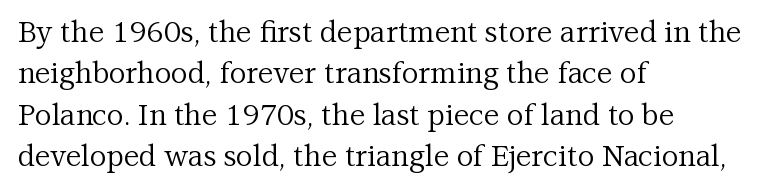
Q: Is the text bold? A: No.
Q: Is the text italic (slanted)? A: No, it is upright.
Q: Is the typeface a serif or a sans-serif typeface? A: Serif.
Q: Is the text underlined? A: No.
Q: How is the paragraph aligned? A: Left-aligned.
Q: Is the spacing between letters normal or unusually wide? A: Normal.
Q: Is the spacing between lines tight, normal or loose? A: Normal.
Q: Width (condensed, normal, or wide)? A: Normal.
Q: Stroke contrast? A: Medium.
Q: x-height? A: Medium.
Q: Monospaced? A: No.
